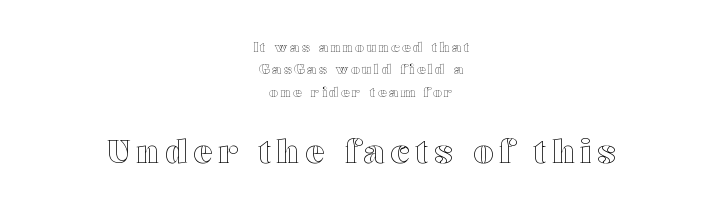
{"italic": "no", "width": "wide", "x_height": "medium", "monospaced": "no", "underline": "no", "align": "center", "line_spacing": "normal", "line_spacing_ratio": 1.59, "larger_block": "second", "size_ratio": 2.29, "glyph_px": 32}
